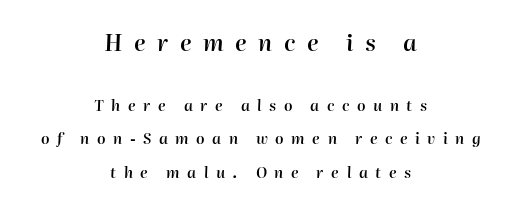
{"italic": "yes", "lean": "right", "slant_degrees": 2, "bold": "semi", "underline": "no", "align": "center", "line_spacing": "loose", "line_spacing_ratio": 2.23, "letter_spacing": "wide", "letter_spacing_em": 0.5, "larger_block": "first", "size_ratio": 1.53, "glyph_px": 23}
